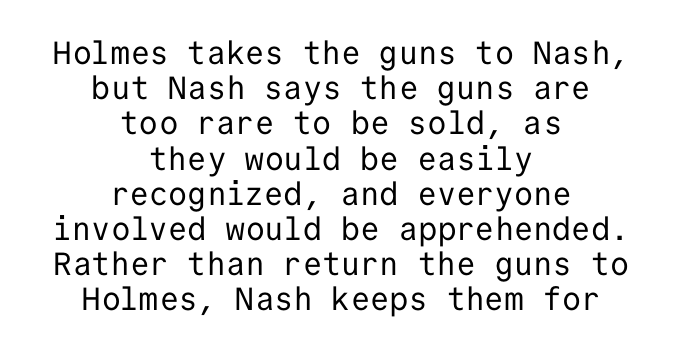
The image shows 32 px regular-weight sans-serif type, upright, monospaced; set centered, tight line spacing (1.1x), normal letter spacing, not underlined; low stroke contrast and a medium x-height.
